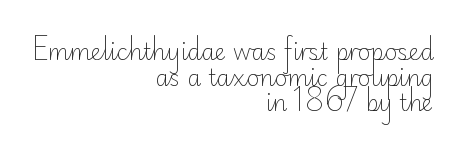
Q: Is the text bold? A: No.
Q: Is the text italic (slanted)? A: No, it is upright.
Q: Is the text underlined? A: No.
Q: How is the paragraph aligned? A: Right-aligned.
Q: Is the spacing between letters normal or unusually wide? A: Normal.
